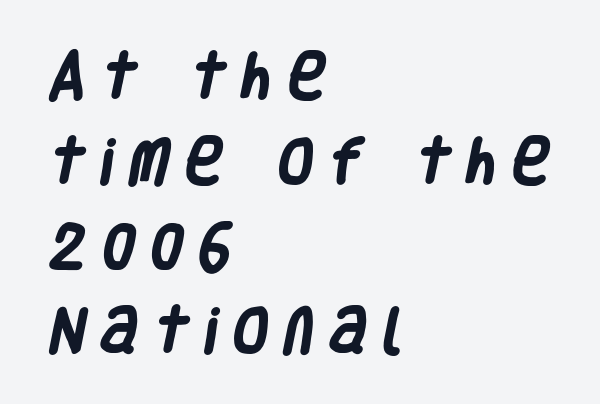
Q: Is the text bold? A: Yes.
Q: Is the typeface a serif or a sans-serif typeface? A: Sans-serif.
Q: Is the text underlined? A: No.
Q: How is the paragraph aligned? A: Left-aligned.
Q: Is the spacing between letters normal or unusually wide? A: Unusually wide.
Q: Is the spacing between lines tight, normal or loose? A: Normal.
Q: Width (condensed, normal, or wide)? A: Condensed.
Q: Stroke contrast? A: Low.
Q: x-height? A: Large.
Q: Monospaced? A: No.
